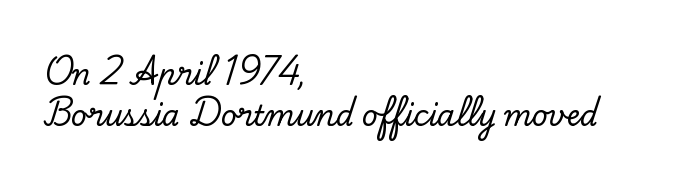
The image shows 28 px serif type; set left-aligned, normal line spacing (1.47x), normal letter spacing, not underlined; low stroke contrast and a small x-height.
